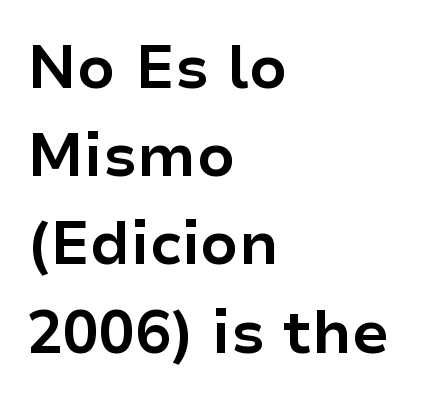
The lettering holds an erect, upright posture throughout. Visually the block forms a straight wall on the left and a jagged coastline on the right. Emphasis by weight is at full strength: bold. Any mark beneath the type? The region is blank. Character widths vary here, with narrow letters taking less room than wide ones. Unlike a traditional serif, this face leaves its strokes unadorned.
